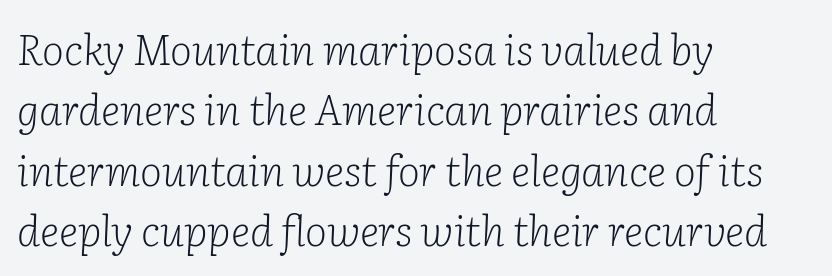
Style check: oblique. Normally led — the rows are evenly, conventionally spaced. Nothing heavy about these letters — not bold at all. Character widths vary here, with narrow letters taking less room than wide ones.
